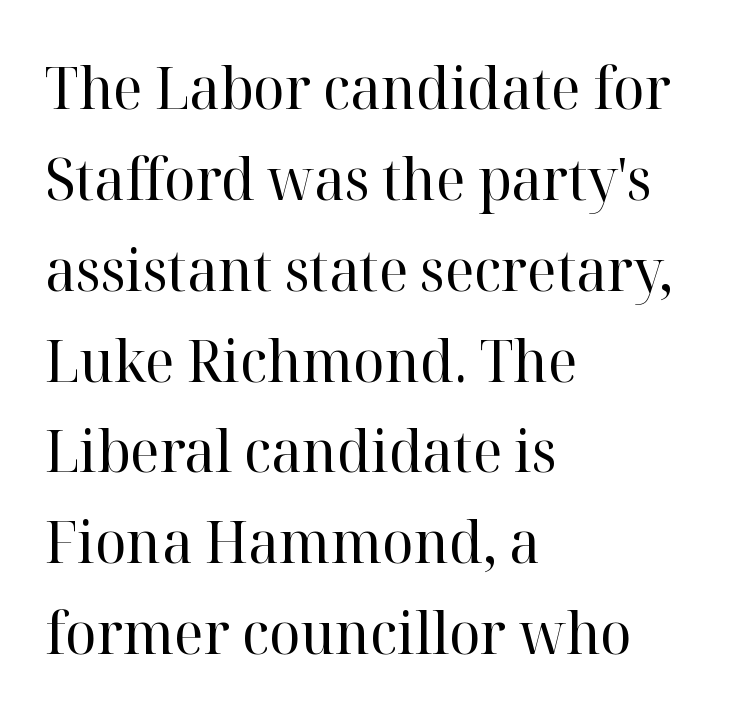
The image shows 59 px regular-weight serif type, upright; set left-aligned, normal line spacing (1.54x), normal letter spacing, not underlined; high stroke contrast and a medium x-height.
